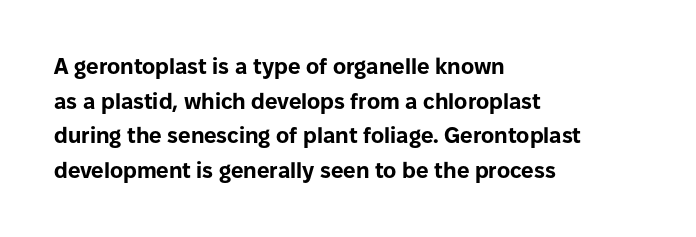
The image shows 22 px bold type, upright; set left-aligned, normal line spacing (1.57x), normal letter spacing, not underlined.
